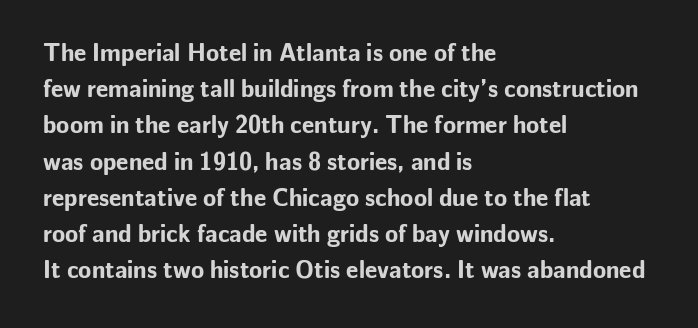
Q: Is the text bold? A: Yes.
Q: Is the text italic (slanted)? A: No, it is upright.
Q: Is the text underlined? A: No.
Q: How is the paragraph aligned? A: Left-aligned.
Q: Is the spacing between letters normal or unusually wide? A: Normal.
Q: Is the spacing between lines tight, normal or loose? A: Normal.
